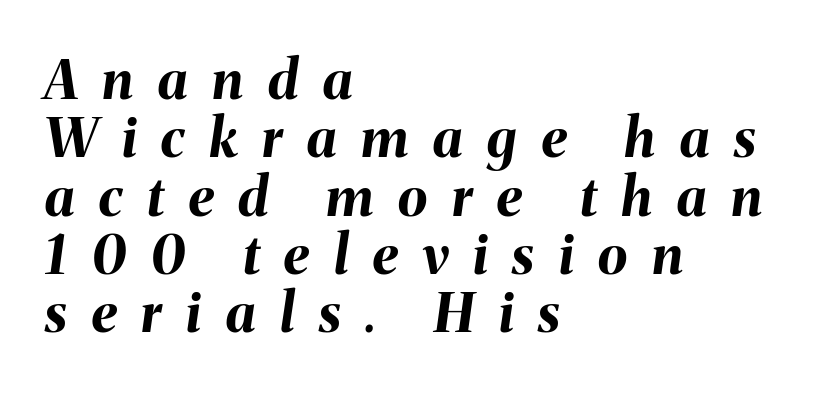
{"italic": "yes", "lean": "right", "slant_degrees": 8, "bold": "yes", "weight": "bold", "width": "normal", "stroke_contrast": "medium", "x_height": "medium", "monospaced": "no", "underline": "no", "align": "left", "line_spacing": "tight", "line_spacing_ratio": 1.08, "letter_spacing": "wide", "letter_spacing_em": 0.46, "glyph_px": 54}
